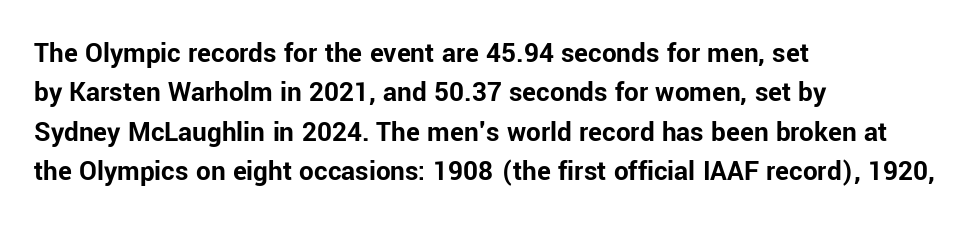
{"serif": "no", "italic": "no", "bold": "yes", "weight": "bold", "width": "normal", "stroke_contrast": "low", "x_height": "medium", "monospaced": "no", "underline": "no", "align": "left", "line_spacing": "normal", "line_spacing_ratio": 1.36, "letter_spacing": "normal", "letter_spacing_em": 0.0, "glyph_px": 29}
